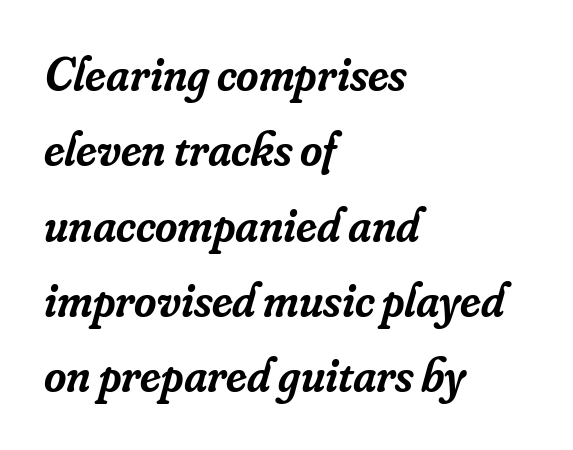
Q: Is the text bold? A: Semi-bold.
Q: Is the text italic (slanted)? A: Yes, it leans right by about 16 degrees.
Q: Is the typeface a serif or a sans-serif typeface? A: Serif.
Q: Is the text underlined? A: No.
Q: How is the paragraph aligned? A: Left-aligned.
Q: Is the spacing between letters normal or unusually wide? A: Normal.
Q: Is the spacing between lines tight, normal or loose? A: Normal.
Q: Width (condensed, normal, or wide)? A: Normal.
Q: Stroke contrast? A: Low.
Q: x-height? A: Small.
Q: Monospaced? A: No.
